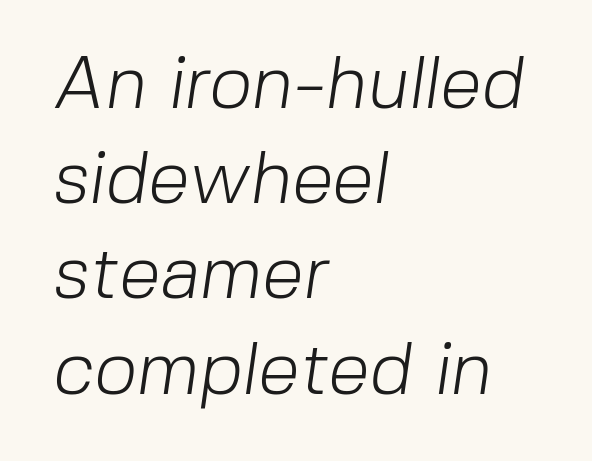
Q: Is the text bold? A: No.
Q: Is the typeface a serif or a sans-serif typeface? A: Sans-serif.
Q: Is the text underlined? A: No.
Q: How is the paragraph aligned? A: Left-aligned.
Q: Is the spacing between letters normal or unusually wide? A: Normal.
Q: Is the spacing between lines tight, normal or loose? A: Normal.
Q: Width (condensed, normal, or wide)? A: Normal.
Q: Stroke contrast? A: Low.
Q: x-height? A: Medium.
Q: Monospaced? A: No.
